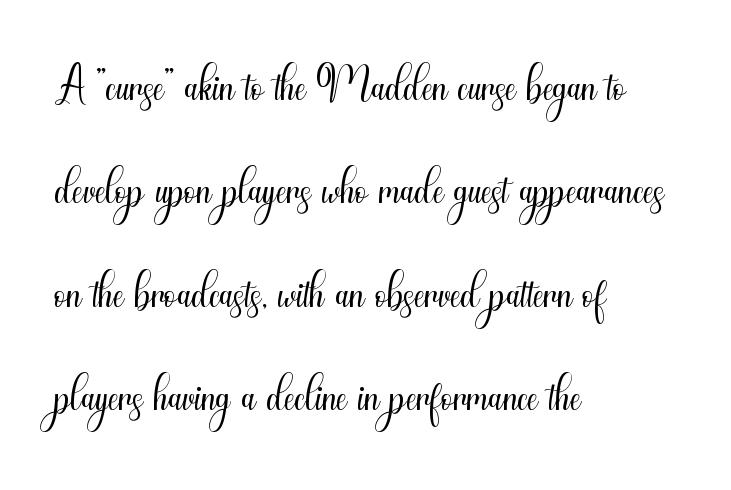
The passage shown is typeset with a sans-serif family. This sample keeps an unexceptional amount of space between lines. Line starts are locked; line ends wander. There is no visible air inserted between adjacent glyphs.
